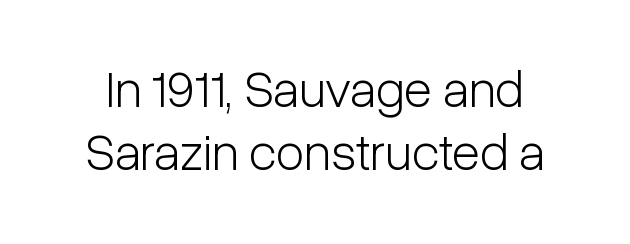
{"serif": "no", "italic": "no", "bold": "no", "weight": "light", "width": "condensed", "stroke_contrast": "low", "x_height": "medium", "monospaced": "no", "underline": "no", "line_spacing_ratio": 1.21, "letter_spacing": "normal", "letter_spacing_em": 0.0, "glyph_px": 52}
